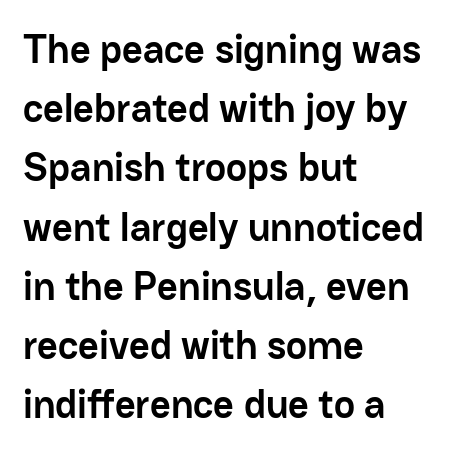
The image shows 40 px semibold sans-serif type, upright; set left-aligned, normal line spacing (1.48x), normal letter spacing, not underlined; low stroke contrast and a medium x-height.
